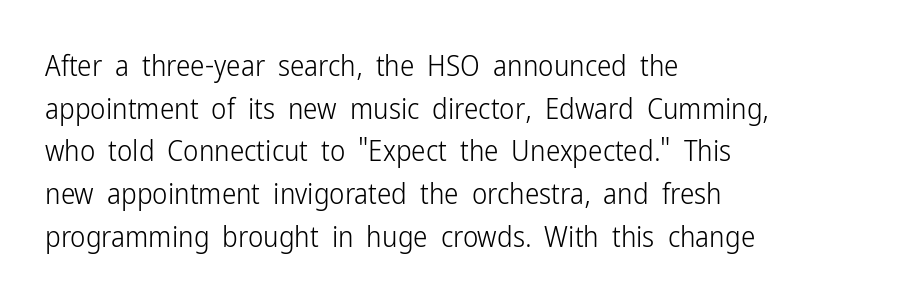
Q: Is the text bold? A: No.
Q: Is the text italic (slanted)? A: No, it is upright.
Q: Is the typeface a serif or a sans-serif typeface? A: Sans-serif.
Q: Is the text underlined? A: No.
Q: How is the paragraph aligned? A: Left-aligned.
Q: Is the spacing between letters normal or unusually wide? A: Normal.
Q: Is the spacing between lines tight, normal or loose? A: Normal.
Q: Width (condensed, normal, or wide)? A: Condensed.
Q: Stroke contrast? A: Low.
Q: x-height? A: Medium.
Q: Monospaced? A: No.
